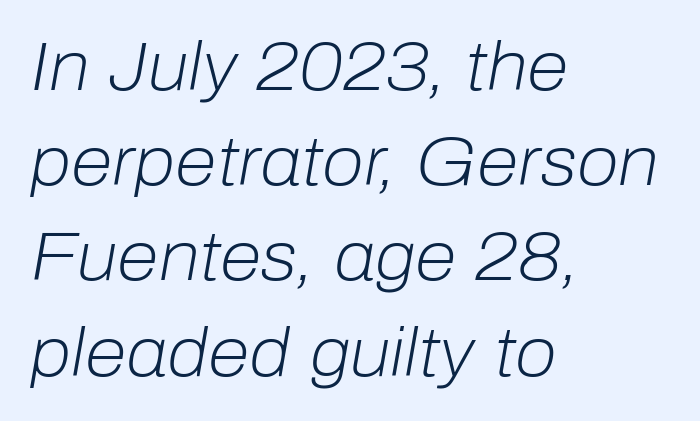
Normally led — the rows are evenly, conventionally spaced. The cut favours lightness, reaching ordinary text weight at its darkest. The setting favours the left margin, as ordinary paragraphs usually do. Look at the tracking — it's just the regular setting, nothing added. Only glyphs here, with clear space below each row.
